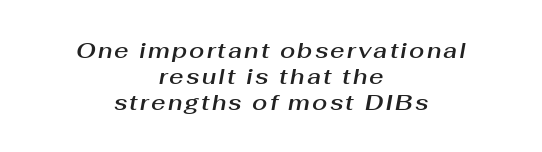
The baseline area is clear. Horizontal alignment here is central, giving a formal, balanced look. Compared with ordinary roman type, these characters are visibly tilted.
